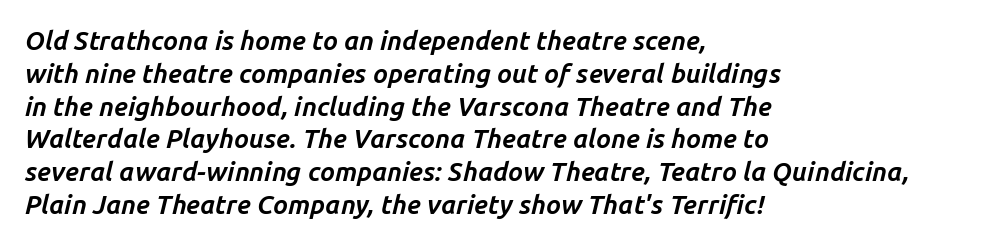
{"italic": "yes", "lean": "right", "slant_degrees": 14, "bold": "yes", "underline": "no", "align": "left", "line_spacing": "normal", "line_spacing_ratio": 1.26, "letter_spacing": "normal", "letter_spacing_em": 0.0, "glyph_px": 26}
